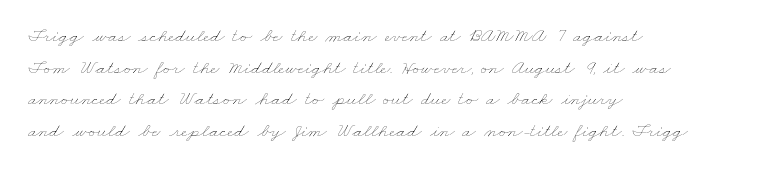
The image shows 20 px text type; set left-aligned, normal line spacing (1.58x), normal letter spacing, not underlined.
